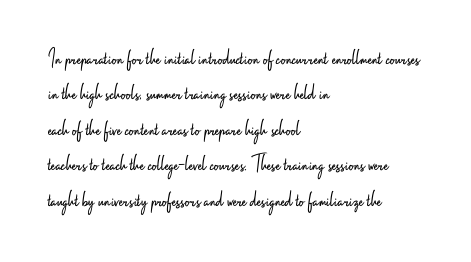
Q: Is the text bold? A: No.
Q: Is the text italic (slanted)? A: Yes.
Q: Is the text underlined? A: No.
Q: How is the paragraph aligned? A: Left-aligned.
Q: Is the spacing between letters normal or unusually wide? A: Normal.
Q: Is the spacing between lines tight, normal or loose? A: Normal.
